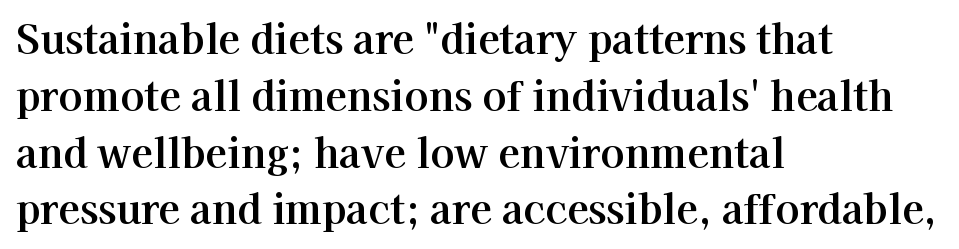
The image shows 40 px serif type, upright; set left-aligned, normal line spacing (1.42x), normal letter spacing, not underlined; high stroke contrast and a medium x-height.
